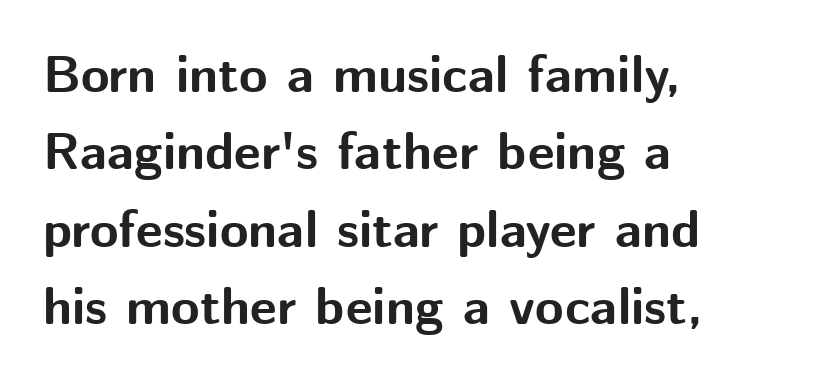
Q: Is the text bold? A: Yes.
Q: Is the text italic (slanted)? A: No, it is upright.
Q: Is the typeface a serif or a sans-serif typeface? A: Sans-serif.
Q: Is the text underlined? A: No.
Q: How is the paragraph aligned? A: Left-aligned.
Q: Is the spacing between letters normal or unusually wide? A: Normal.
Q: Is the spacing between lines tight, normal or loose? A: Normal.
Q: Width (condensed, normal, or wide)? A: Normal.
Q: Stroke contrast? A: Medium.
Q: x-height? A: Medium.
Q: Monospaced? A: No.
